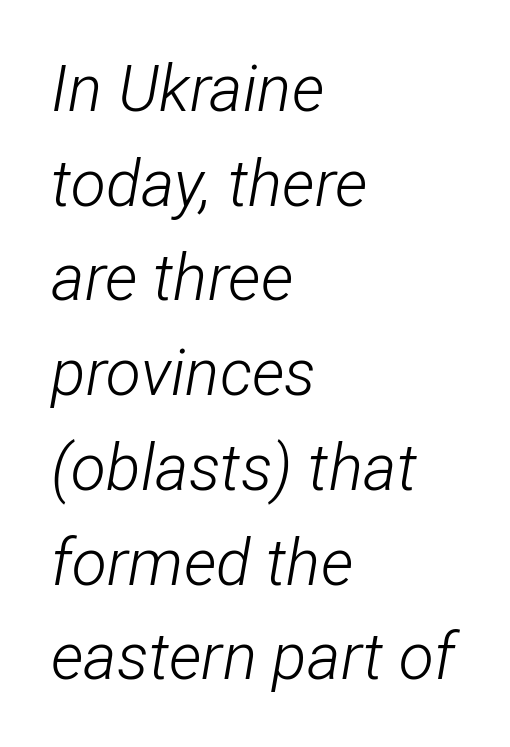
The image shows 64 px light, condensed type, italic (leaning right); set left-aligned, normal line spacing (1.48x), normal letter spacing, not underlined; low stroke contrast and a medium x-height.
